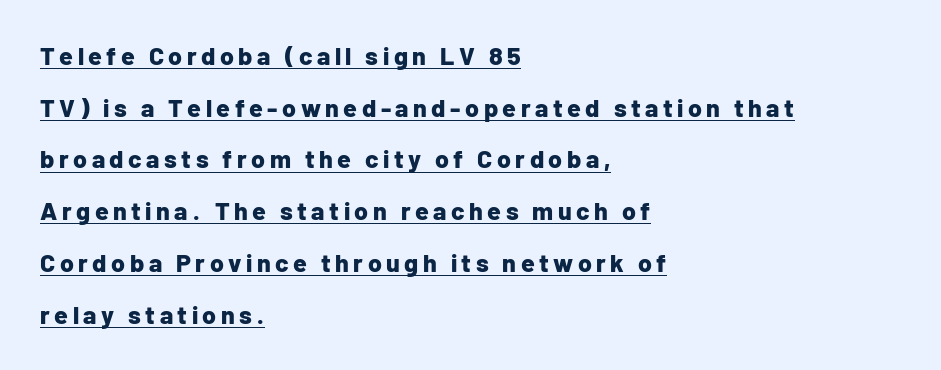
The typesetter chose a ragged-right arrangement here. One glance says open: line gaps are wider than usual. Upright lettering throughout. This is heavy type, rendered in bold. A typographer would call this underscored text.
